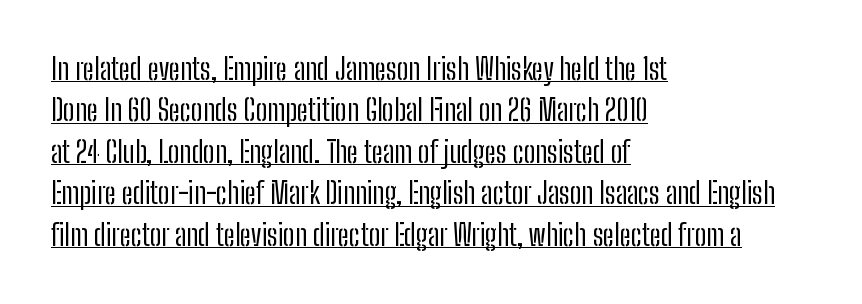
Q: Is the text bold? A: No.
Q: Is the text italic (slanted)? A: No, it is upright.
Q: Is the typeface a serif or a sans-serif typeface? A: Sans-serif.
Q: Is the text underlined? A: Yes.
Q: How is the paragraph aligned? A: Left-aligned.
Q: Is the spacing between letters normal or unusually wide? A: Normal.
Q: Is the spacing between lines tight, normal or loose? A: Normal.
Q: Width (condensed, normal, or wide)? A: Condensed.
Q: Stroke contrast? A: Low.
Q: x-height? A: Medium.
Q: Monospaced? A: No.
